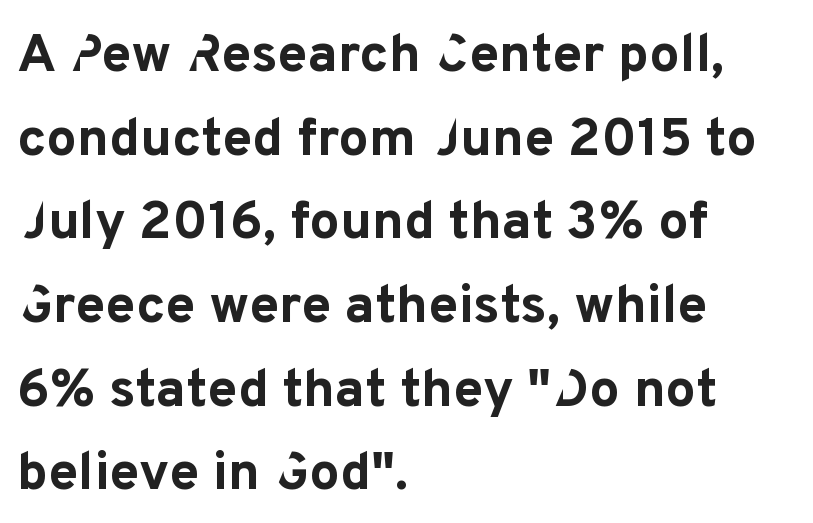
The characters display no serif detailing; their extremities are plain. A typesetter would call this proportional, since set widths differ per character. Default kerning and tracking; the words read as compact shapes. Posture: vertical. Rows of type keep a routine distance in the vertical direction. Has an underline been added? It has not.
